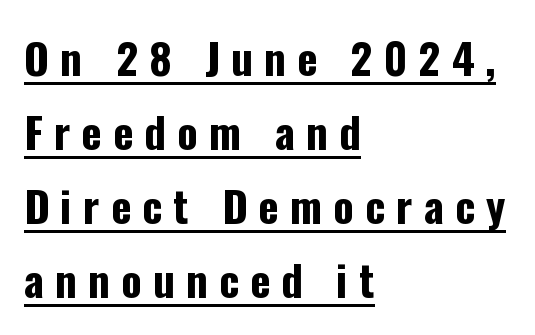
{"serif": "no", "italic": "no", "bold": "yes", "weight": "bold", "width": "condensed", "stroke_contrast": "low", "x_height": "medium", "monospaced": "no", "underline": "yes", "align": "left", "line_spacing_ratio": 1.72, "letter_spacing": "wide", "letter_spacing_em": 0.26, "glyph_px": 43}
